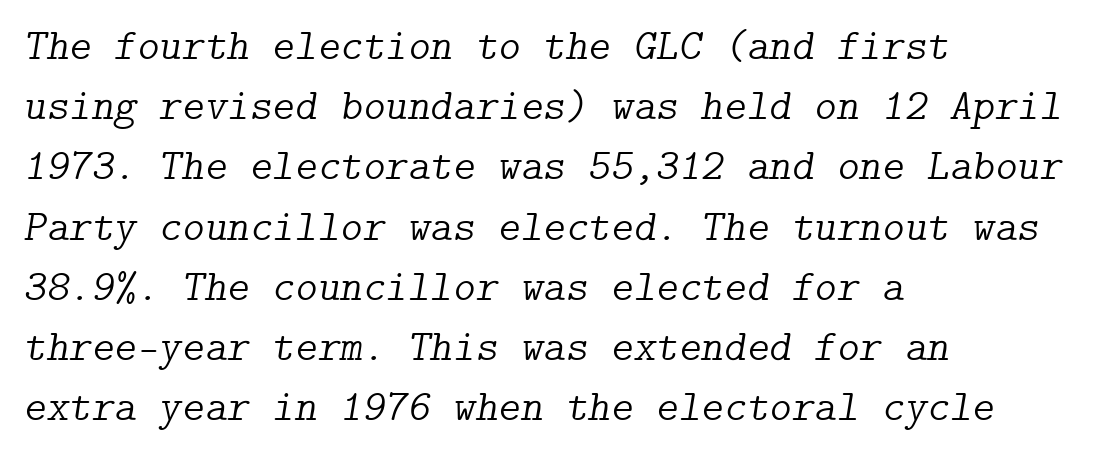
{"serif": "yes", "italic": "yes", "lean": "right", "slant_degrees": 9, "bold": "no", "weight": "light", "width": "normal", "stroke_contrast": "low", "x_height": "medium", "underline": "no", "align": "left", "line_spacing": "normal", "line_spacing_ratio": 1.4, "letter_spacing": "normal", "letter_spacing_em": 0.0, "glyph_px": 43}
